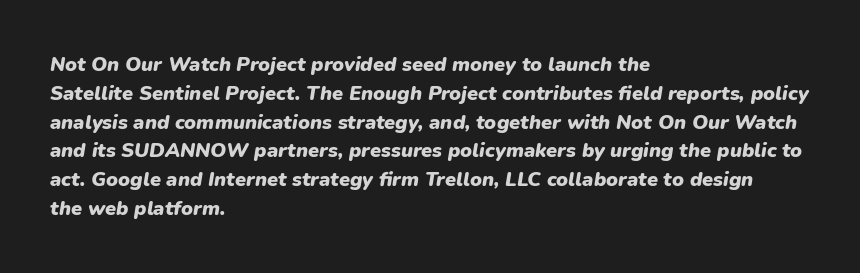
{"italic": "yes", "lean": "right", "slant_degrees": 9, "bold": "yes", "underline": "no", "align": "left", "line_spacing": "normal", "line_spacing_ratio": 1.44, "letter_spacing": "normal", "letter_spacing_em": 0.0, "glyph_px": 20}
